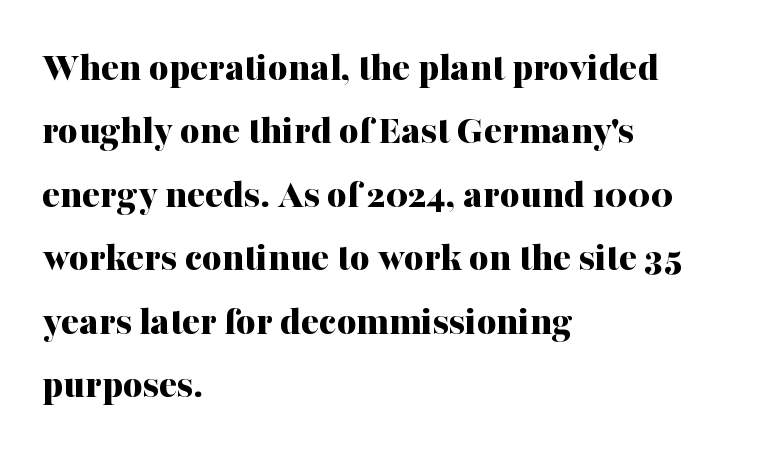
Q: Is the text bold? A: Yes.
Q: Is the text italic (slanted)? A: No, it is upright.
Q: Is the typeface a serif or a sans-serif typeface? A: Serif.
Q: Is the text underlined? A: No.
Q: How is the paragraph aligned? A: Left-aligned.
Q: Is the spacing between letters normal or unusually wide? A: Normal.
Q: Is the spacing between lines tight, normal or loose? A: Normal.
Q: Width (condensed, normal, or wide)? A: Normal.
Q: Stroke contrast? A: Medium.
Q: x-height? A: Medium.
Q: Monospaced? A: No.
